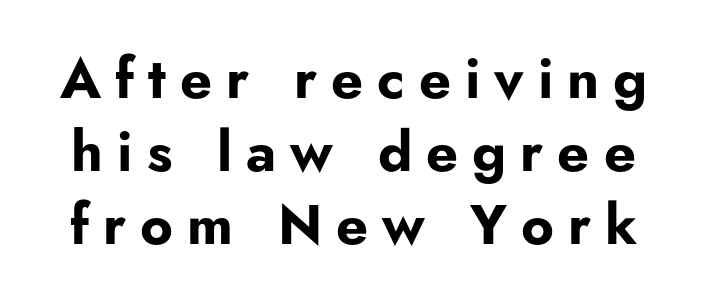
{"serif": "no", "italic": "no", "bold": "yes", "weight": "bold", "width": "normal", "stroke_contrast": "low", "x_height": "small", "monospaced": "no", "underline": "no", "line_spacing": "normal", "line_spacing_ratio": 1.3, "letter_spacing": "wide", "letter_spacing_em": 0.25, "glyph_px": 56}
